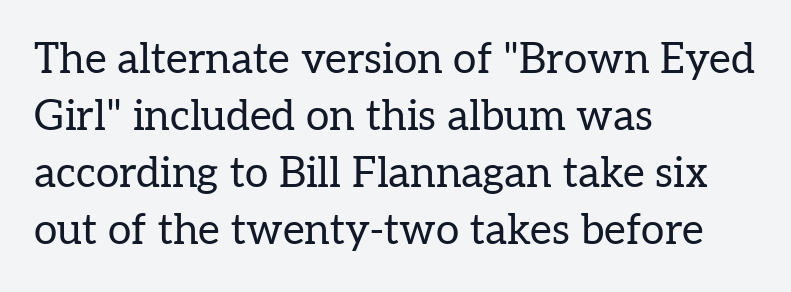
Observe the ordinary spacing: letters are neighbours, not strangers. Normally led — the rows are evenly, conventionally spaced. Letters rest on an invisible, unmarked baseline. The letters advance in unequal steps, a hallmark of proportional type. Do the letters lean? They stand straight. Classification — serif.
